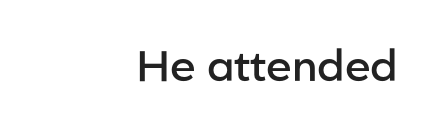
Q: Is the text bold? A: Semi-bold.
Q: Is the text italic (slanted)? A: No, it is upright.
Q: Is the typeface a serif or a sans-serif typeface? A: Sans-serif.
Q: Is the text underlined? A: No.
Q: How is the paragraph aligned? A: Right-aligned.
Q: Is the spacing between letters normal or unusually wide? A: Normal.
Q: Width (condensed, normal, or wide)? A: Normal.
Q: Stroke contrast? A: Low.
Q: x-height? A: Medium.
Q: Monospaced? A: No.
